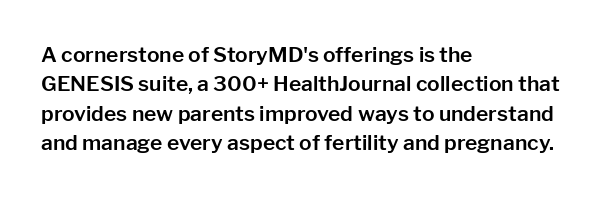
If you drew a ruler down the left edge, every line would touch it. The foot of each line stays bare and open. What's the leading like? Ordinary, nothing unusual. The axis of the letterforms is exactly vertical. Observe the ordinary spacing: letters are neighbours, not strangers.
